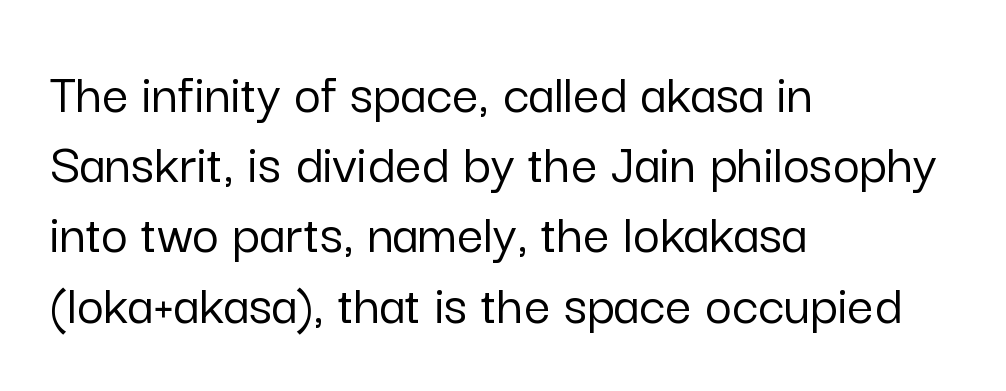
Q: Is the text italic (slanted)? A: No, it is upright.
Q: Is the typeface a serif or a sans-serif typeface? A: Sans-serif.
Q: Is the text underlined? A: No.
Q: How is the paragraph aligned? A: Left-aligned.
Q: Is the spacing between letters normal or unusually wide? A: Normal.
Q: Width (condensed, normal, or wide)? A: Normal.
Q: Stroke contrast? A: Low.
Q: x-height? A: Medium.
Q: Monospaced? A: No.
